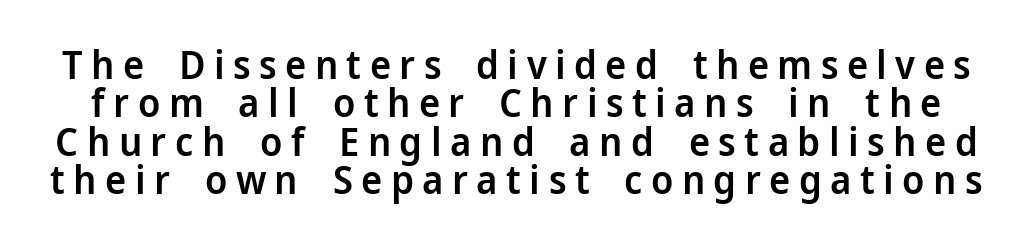
Q: Is the text bold? A: Semi-bold.
Q: Is the text italic (slanted)? A: No, it is upright.
Q: Is the typeface a serif or a sans-serif typeface? A: Sans-serif.
Q: Is the text underlined? A: No.
Q: Is the spacing between letters normal or unusually wide? A: Unusually wide.
Q: Is the spacing between lines tight, normal or loose? A: Tight.
Q: Width (condensed, normal, or wide)? A: Normal.
Q: Stroke contrast? A: Low.
Q: x-height? A: Medium.
Q: Monospaced? A: No.
